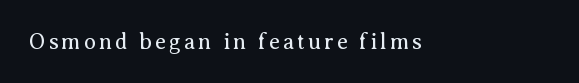
Q: Is the text bold? A: No.
Q: Is the text italic (slanted)? A: No, it is upright.
Q: Is the text underlined? A: No.
